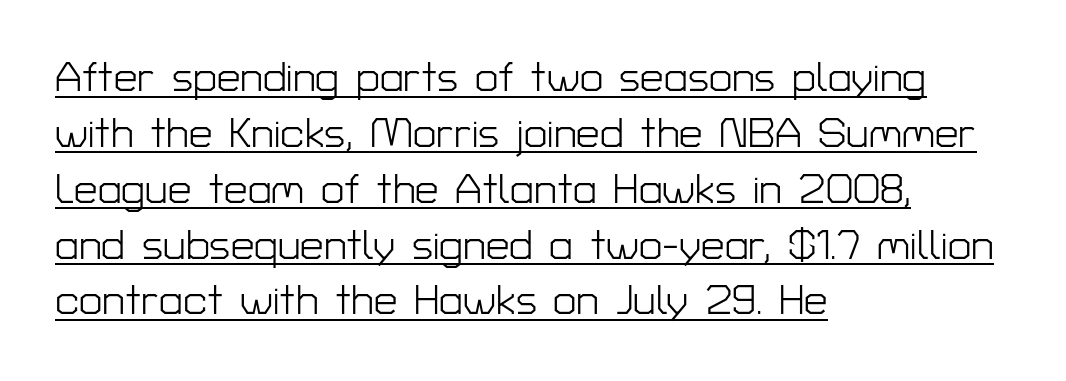
Q: Is the text bold? A: No.
Q: Is the text italic (slanted)? A: No, it is upright.
Q: Is the typeface a serif or a sans-serif typeface? A: Sans-serif.
Q: Is the text underlined? A: Yes.
Q: How is the paragraph aligned? A: Left-aligned.
Q: Is the spacing between letters normal or unusually wide? A: Normal.
Q: Is the spacing between lines tight, normal or loose? A: Normal.
Q: Width (condensed, normal, or wide)? A: Normal.
Q: Stroke contrast? A: Low.
Q: x-height? A: Medium.
Q: Monospaced? A: No.
